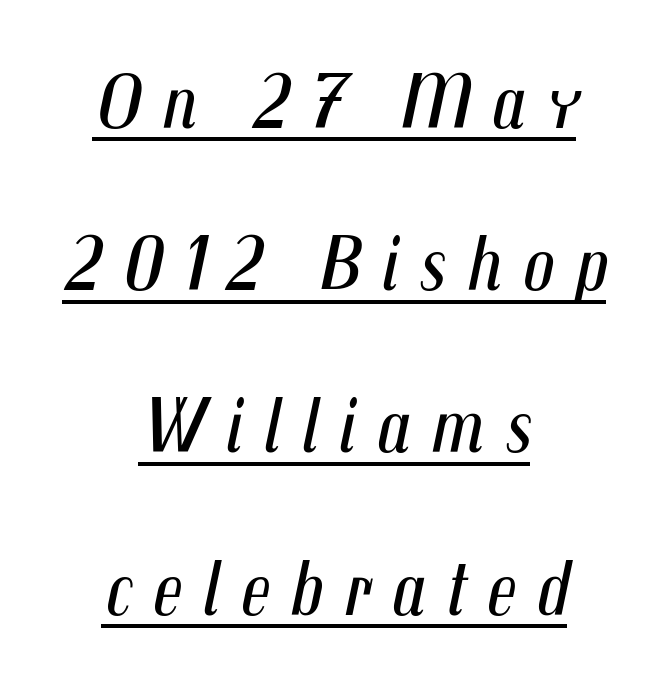
The image shows 78 px regular-weight, condensed type, italic (leaning right); set centered, loose line spacing (2.08x), unusually wide letter spacing (+0.26 em), underlined; medium stroke contrast and a medium x-height.
